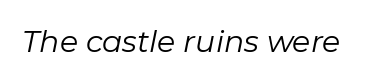
Q: Is the text bold? A: No.
Q: Is the text italic (slanted)? A: Yes, it leans right by about 11 degrees.
Q: Is the text underlined? A: No.
Q: Is the spacing between letters normal or unusually wide? A: Normal.
Q: Width (condensed, normal, or wide)? A: Normal.
Q: Stroke contrast? A: Low.
Q: x-height? A: Medium.
Q: Monospaced? A: No.
